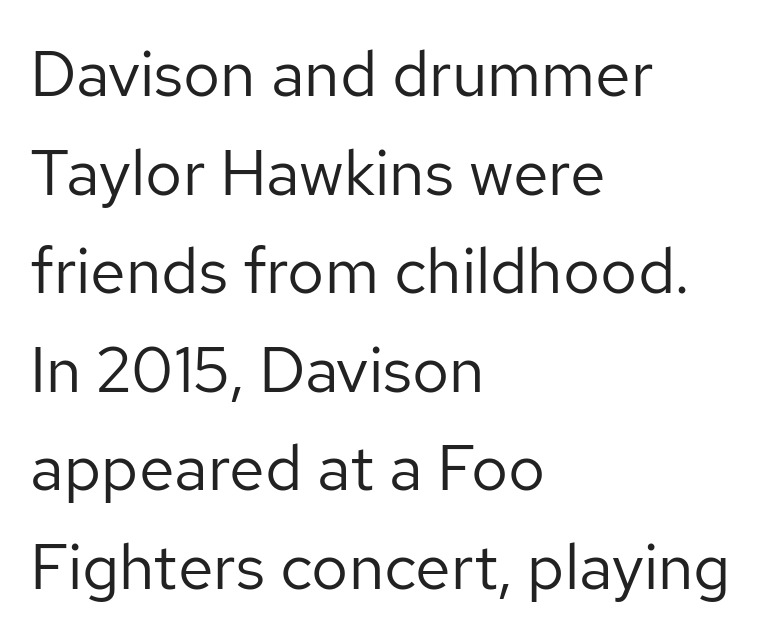
Baseline-to-baseline distance is the conventional proportion of letter height. You could not count columns in this text — the font is proportionally spaced. Inter-character spacing is left at the font's built-in metrics. The typesetting does not lean heavy: it is not bold. The font's upright variant was chosen for this text. Each letter's strokes conclude bluntly, with no projecting serifs.
